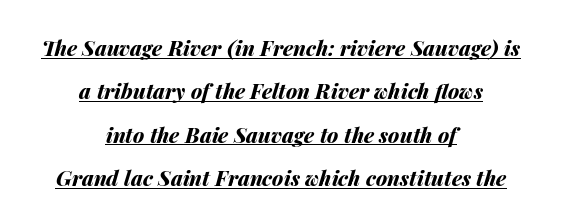
The axis of the letterforms is tilted away from vertical. Plenty of ink on the page — the face is bold. The space between consecutive lines is lavish. This sample uses plain, unmodified letter spacing. Compared with undecorated copy, this sample adds a rule below the words.
